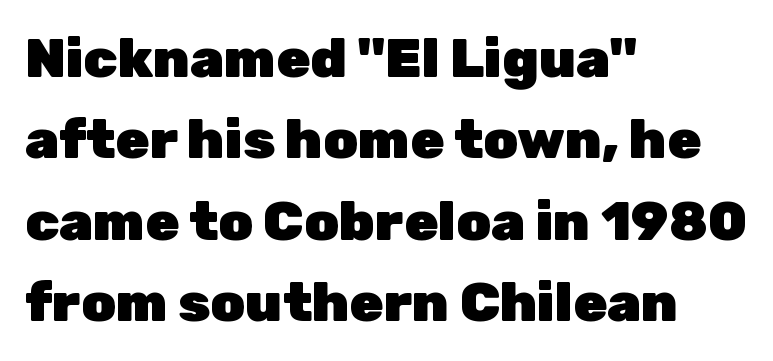
{"serif": "no", "italic": "no", "bold": "yes", "weight": "heavy", "width": "normal", "stroke_contrast": "low", "x_height": "medium", "monospaced": "no", "underline": "no", "align": "left", "line_spacing": "normal", "line_spacing_ratio": 1.48, "letter_spacing": "normal", "letter_spacing_em": 0.0, "glyph_px": 55}
